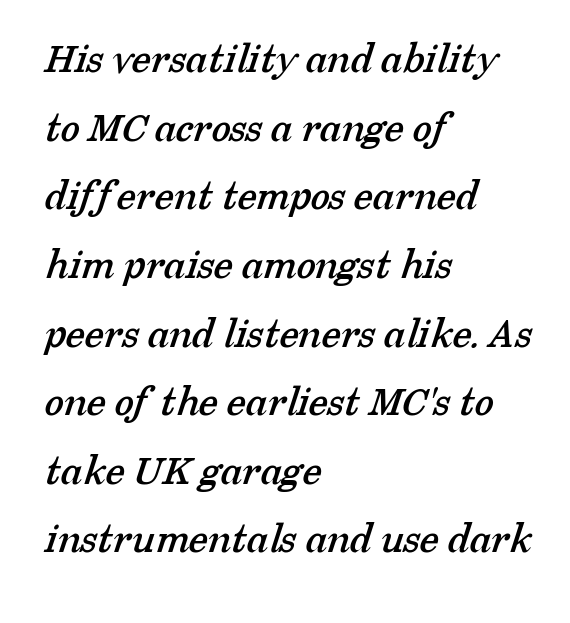
The lines sit at an ordinary, default distance from one another. A typesetter would call this proportional, since set widths differ per character. The rendering anchors every line to the left-hand side. The glyphs in this specimen are seriffed.
